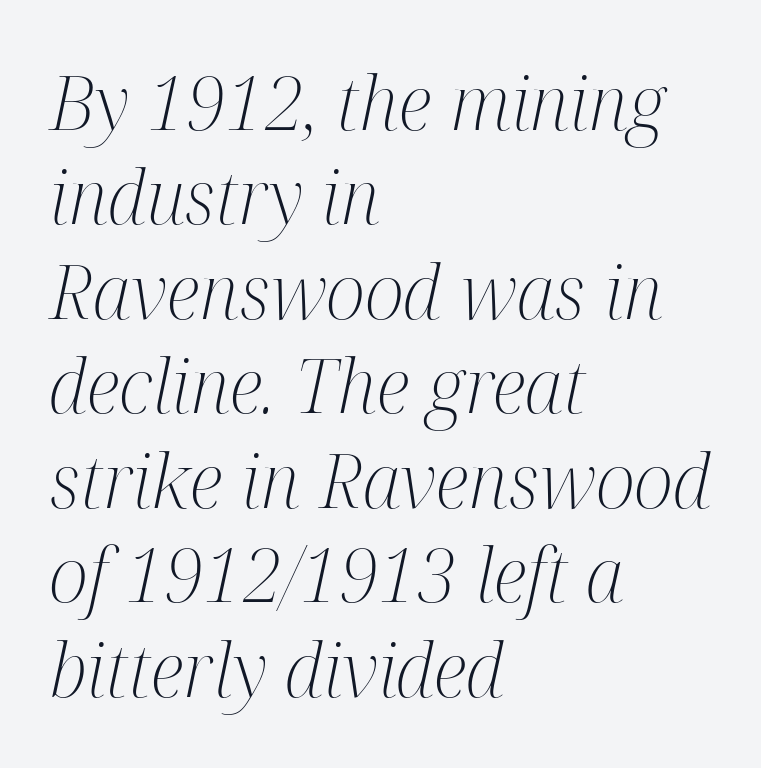
{"serif": "yes", "italic": "yes", "lean": "right", "slant_degrees": 12, "bold": "no", "weight": "light", "width": "condensed", "stroke_contrast": "medium", "x_height": "medium", "monospaced": "no", "underline": "no", "align": "left", "line_spacing": "normal", "line_spacing_ratio": 1.26, "letter_spacing": "normal", "letter_spacing_em": 0.0, "glyph_px": 75}
